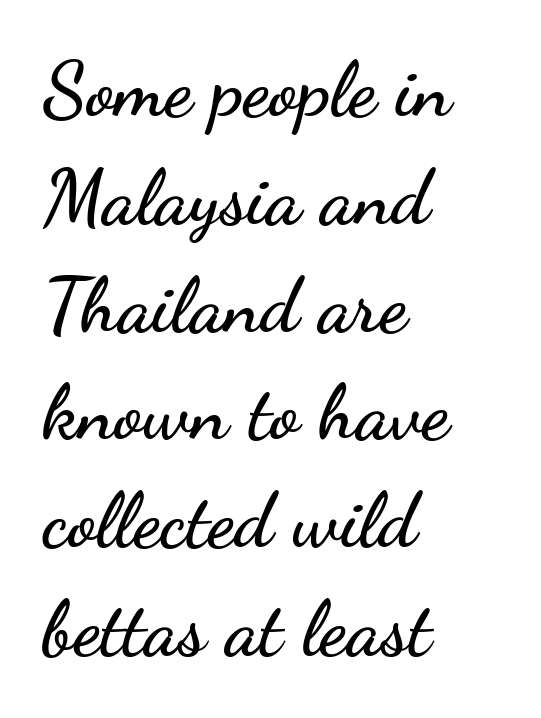
The image shows 77 px wide sans-serif type; set left-aligned, normal line spacing (1.4x), normal letter spacing, not underlined; low stroke contrast and a small x-height.
